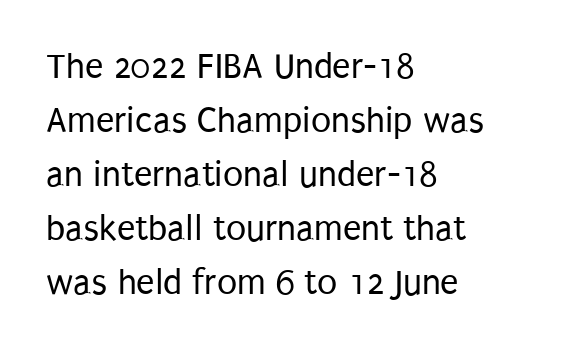
The rendering uses natural spacing where letterforms have individual widths. Lines of text with bare space underneath. The lines are quadded left. The passage shown stacks its lines at a standard gap. You can tell from the bare stems that sans-serif type was used. Default kerning and tracking; the words read as compact shapes.
